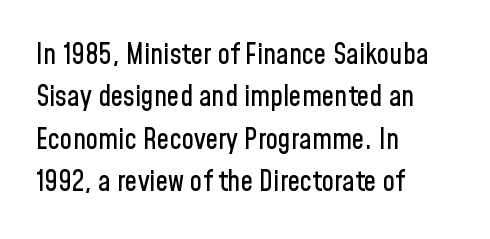
{"serif": "no", "italic": "no", "width": "condensed", "stroke_contrast": "low", "x_height": "medium", "monospaced": "no", "underline": "no", "align": "left", "line_spacing": "normal", "line_spacing_ratio": 1.51, "letter_spacing": "normal", "letter_spacing_em": 0.0, "glyph_px": 28}
